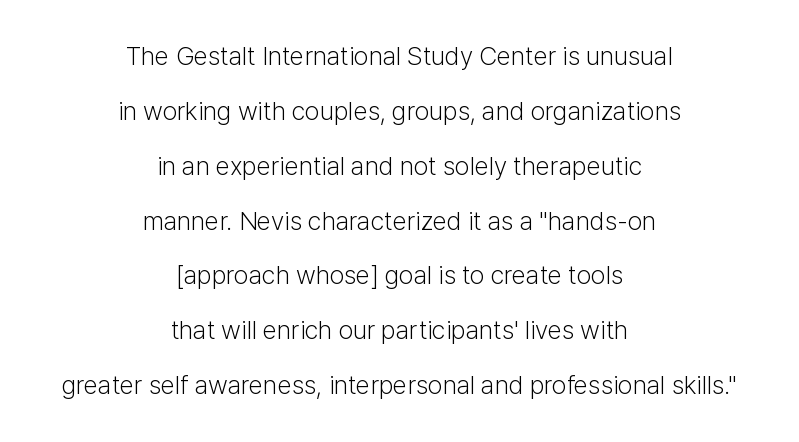
{"italic": "no", "bold": "no", "underline": "no", "align": "center", "line_spacing": "loose", "line_spacing_ratio": 2.11, "letter_spacing": "normal", "letter_spacing_em": 0.0, "glyph_px": 26}
